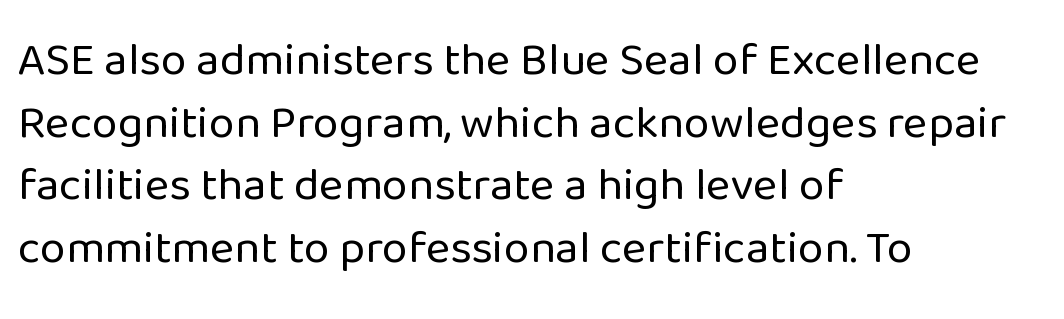
No feet cap the strokes, marking this as sans-serif type. Baseline-to-baseline distance is the conventional proportion of letter height. Summary of weight: not heavy and not bold. Italic? Not at all — the glyphs are vertical. Quick note: underline off. The typesetter chose a ragged-right arrangement here.
